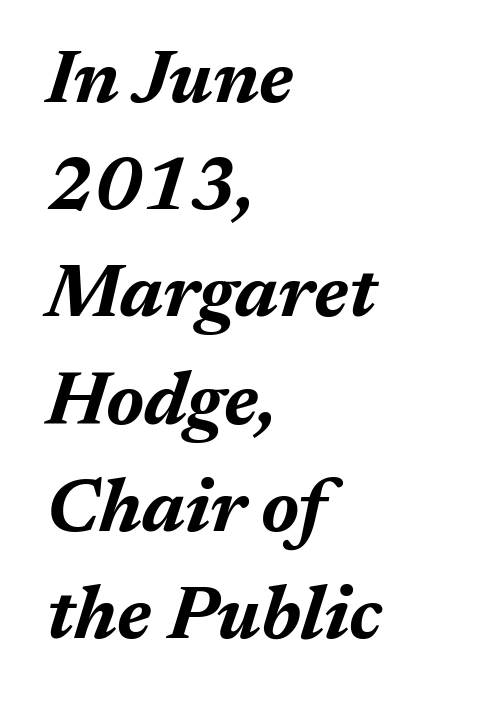
The image shows 75 px bold type, italic (leaning right); set left-aligned, normal line spacing (1.43x), normal letter spacing, not underlined; medium stroke contrast and a medium x-height.
